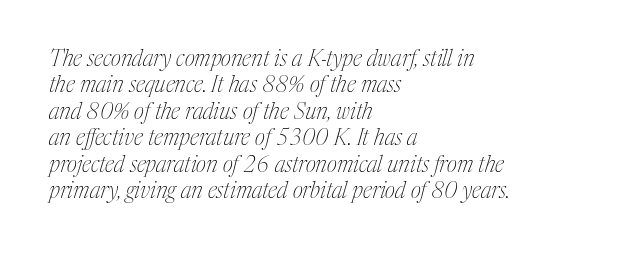
{"italic": "yes", "lean": "right", "slant_degrees": 17, "bold": "no", "underline": "no", "align": "left", "line_spacing_ratio": 1.2, "letter_spacing": "normal", "letter_spacing_em": 0.0, "glyph_px": 22}
